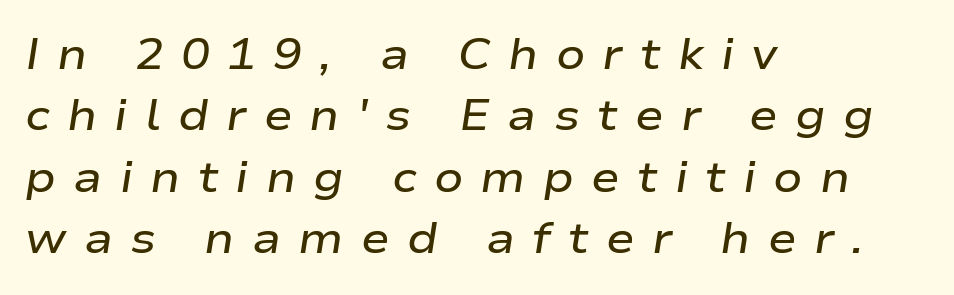
The image shows 43 px semibold, wide type, italic (leaning right); set left-aligned, normal line spacing (1.43x), unusually wide letter spacing (+0.4 em), not underlined; low stroke contrast and a medium x-height.
